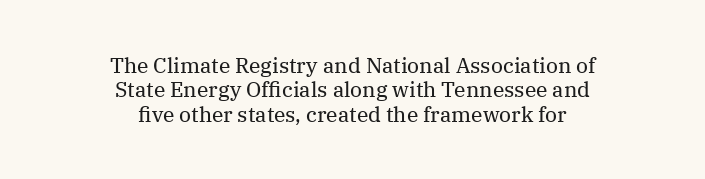
The image shows 21 px text type, upright; set centered, line spacing 1.16x, normal letter spacing, not underlined.
